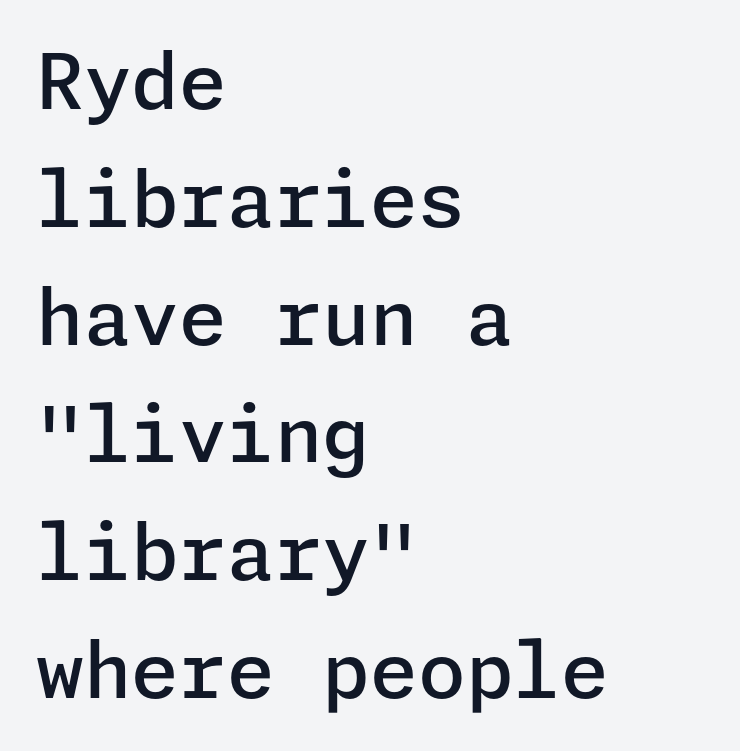
{"serif": "no", "italic": "no", "bold": "semi", "weight": "semibold", "width": "normal", "stroke_contrast": "low", "x_height": "medium", "underline": "no", "align": "left", "line_spacing": "normal", "line_spacing_ratio": 1.53, "letter_spacing": "normal", "letter_spacing_em": 0.0, "glyph_px": 77}
